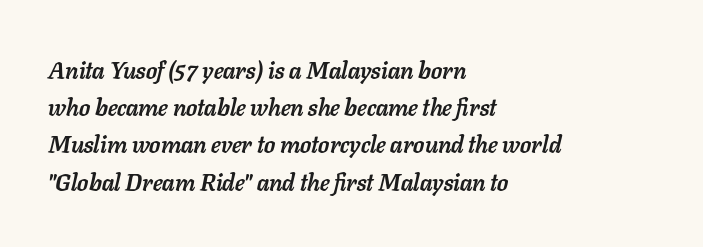
The image shows 24 px bold type, italic (leaning right); set left-aligned, normal line spacing (1.55x), normal letter spacing, not underlined.
